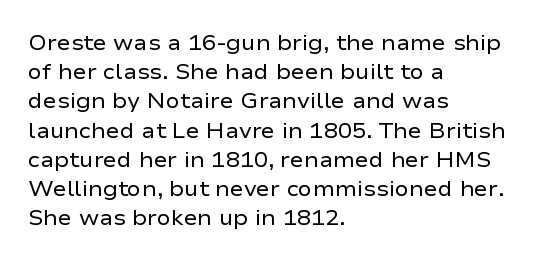
{"italic": "no", "bold": "no", "underline": "no", "align": "left", "line_spacing": "normal", "line_spacing_ratio": 1.39, "letter_spacing": "normal", "letter_spacing_em": 0.0, "glyph_px": 21}
